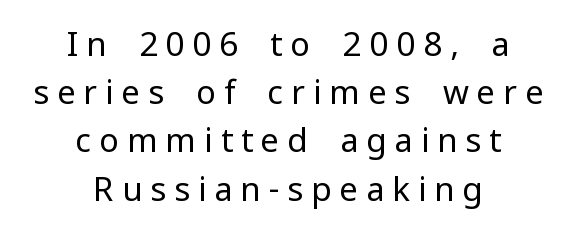
{"serif": "no", "italic": "no", "bold": "no", "weight": "regular", "width": "normal", "stroke_contrast": "low", "x_height": "medium", "monospaced": "no", "underline": "no", "align": "center", "line_spacing": "normal", "line_spacing_ratio": 1.46, "letter_spacing": "wide", "letter_spacing_em": 0.24, "glyph_px": 33}
